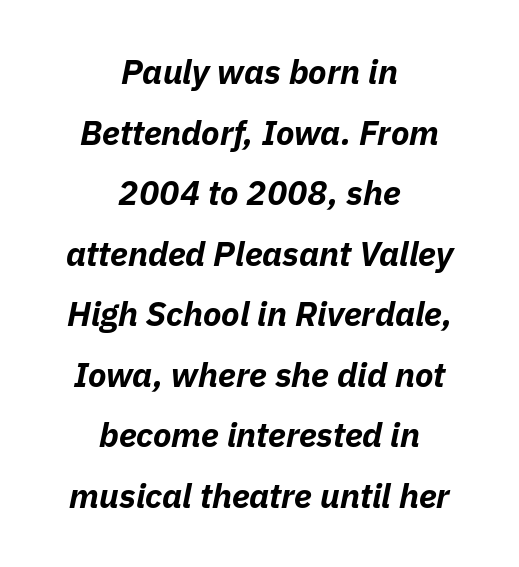
{"italic": "yes", "lean": "right", "slant_degrees": 11, "bold": "yes", "weight": "bold", "width": "normal", "stroke_contrast": "low", "x_height": "medium", "monospaced": "no", "underline": "no", "align": "center", "line_spacing_ratio": 1.78, "letter_spacing": "normal", "letter_spacing_em": 0.0, "glyph_px": 34}
